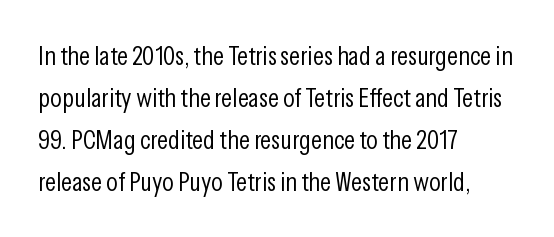
{"italic": "no", "bold": "no", "underline": "no", "align": "left", "line_spacing": "normal", "line_spacing_ratio": 1.55, "letter_spacing": "normal", "letter_spacing_em": 0.0, "glyph_px": 27}
